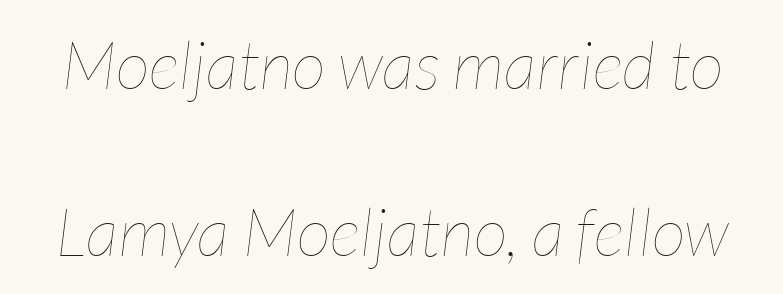
The image shows 67 px thin, condensed type, italic (leaning right); set loose line spacing (2.5x), normal letter spacing, not underlined; low stroke contrast and a medium x-height.
